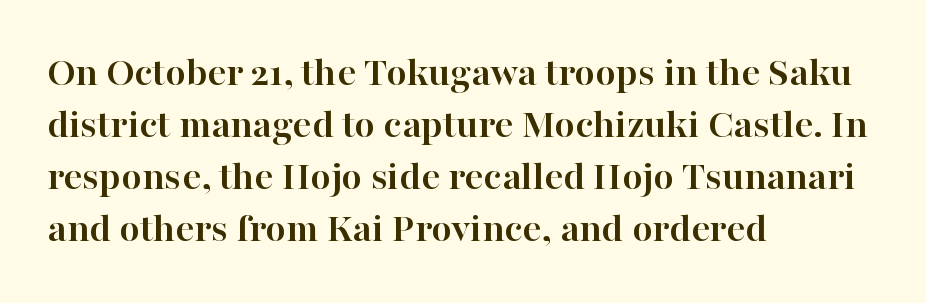
Looks like regular typesetting: each glyph gets only the width it needs. Descender tails drop into unmarked territory. Bold? Absolutely — the strokes are thick and heavy. Italic? Not at all — the glyphs are vertical. The face used here is seriffed, in the tradition of book romans.
